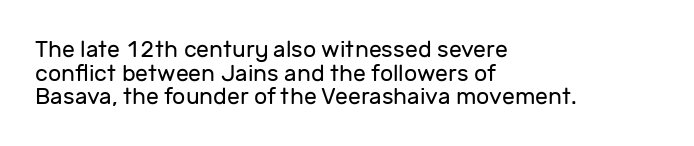
The image shows 23 px text type, upright; set left-aligned, tight line spacing (1.03x), normal letter spacing, not underlined.
